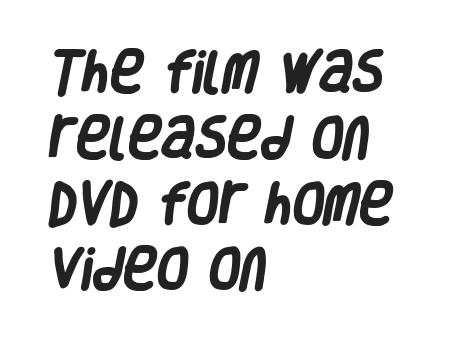
Q: Is the text bold? A: Yes.
Q: Is the typeface a serif or a sans-serif typeface? A: Sans-serif.
Q: Is the text underlined? A: No.
Q: How is the paragraph aligned? A: Left-aligned.
Q: Is the spacing between letters normal or unusually wide? A: Normal.
Q: Is the spacing between lines tight, normal or loose? A: Normal.
Q: Width (condensed, normal, or wide)? A: Condensed.
Q: Stroke contrast? A: Low.
Q: x-height? A: Large.
Q: Monospaced? A: No.
